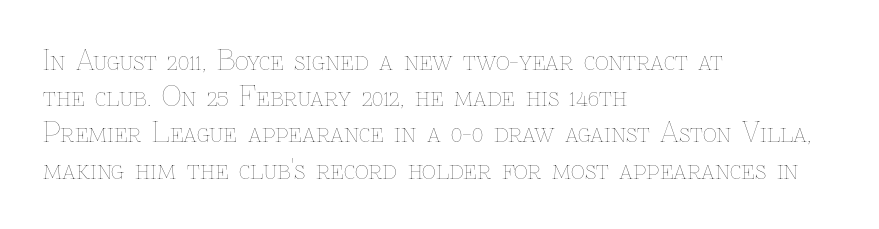
The image shows 27 px text type, upright; set left-aligned, normal line spacing (1.34x), normal letter spacing, not underlined.
